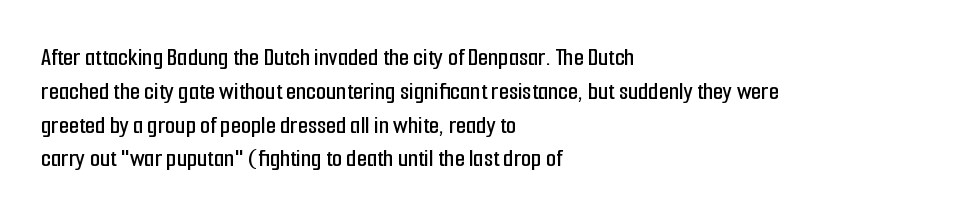
The image shows 26 px text type, upright; set left-aligned, normal line spacing (1.3x), normal letter spacing, not underlined.
